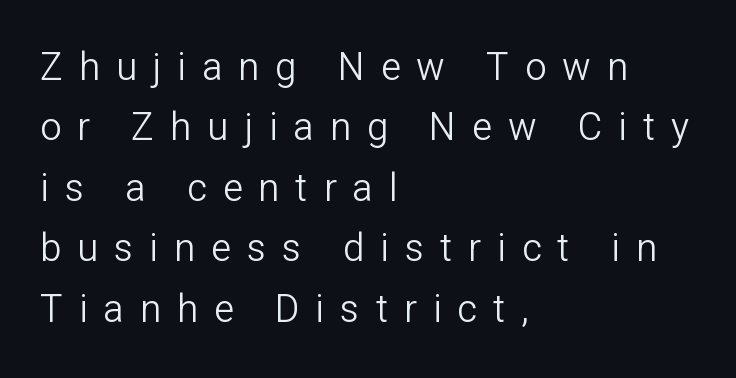
Q: Is the text bold? A: No.
Q: Is the text italic (slanted)? A: No, it is upright.
Q: Is the typeface a serif or a sans-serif typeface? A: Sans-serif.
Q: Is the text underlined? A: No.
Q: How is the paragraph aligned? A: Left-aligned.
Q: Is the spacing between letters normal or unusually wide? A: Unusually wide.
Q: Is the spacing between lines tight, normal or loose? A: Normal.
Q: Width (condensed, normal, or wide)? A: Normal.
Q: Stroke contrast? A: Low.
Q: x-height? A: Medium.
Q: Monospaced? A: No.
